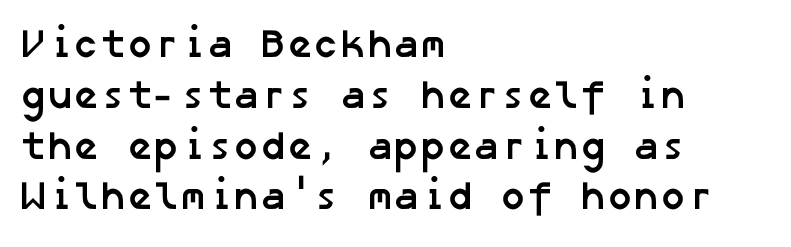
Q: Is the text bold? A: Yes.
Q: Is the typeface a serif or a sans-serif typeface? A: Sans-serif.
Q: Is the text underlined? A: No.
Q: How is the paragraph aligned? A: Left-aligned.
Q: Is the spacing between letters normal or unusually wide? A: Normal.
Q: Is the spacing between lines tight, normal or loose? A: Normal.
Q: Width (condensed, normal, or wide)? A: Normal.
Q: Stroke contrast? A: Low.
Q: x-height? A: Medium.
